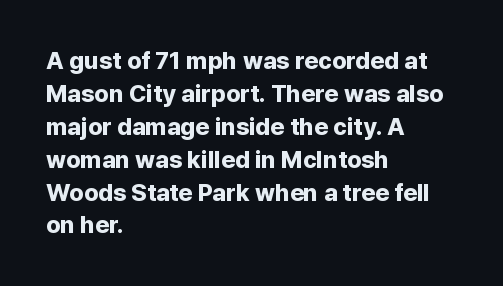
{"italic": "no", "bold": "yes", "underline": "no", "align": "left", "line_spacing": "normal", "line_spacing_ratio": 1.37, "letter_spacing": "normal", "letter_spacing_em": 0.0, "glyph_px": 24}
